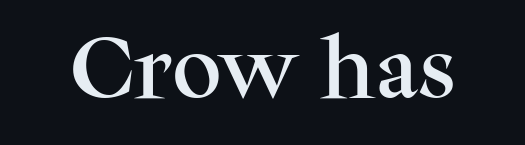
The image shows 69 px serif type, upright; set normal letter spacing, not underlined; medium stroke contrast and a medium x-height.
